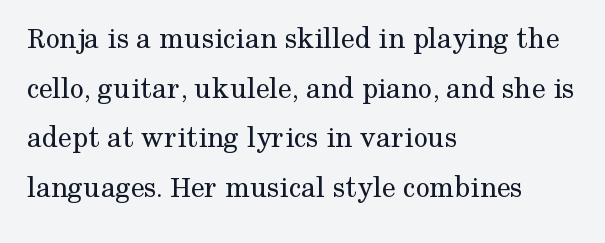
The image shows 31 px regular-weight serif type, upright; set left-aligned, normal line spacing (1.6x), normal letter spacing, not underlined; medium stroke contrast and a medium x-height.
